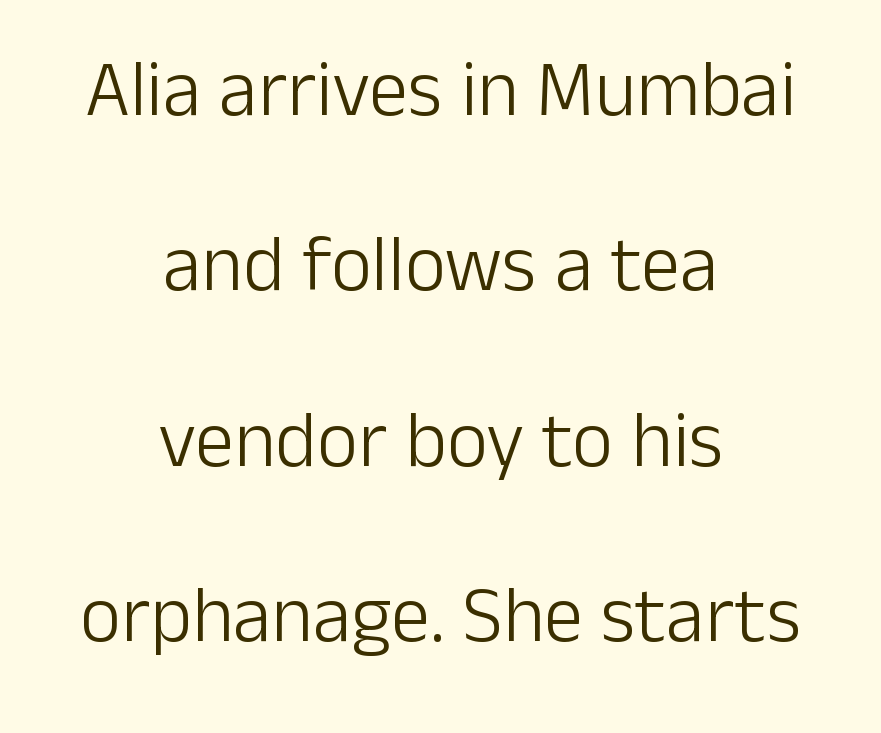
The image shows 79 px light sans-serif type, upright; set centered, loose line spacing (2.22x), normal letter spacing, not underlined; low stroke contrast and a medium x-height.
